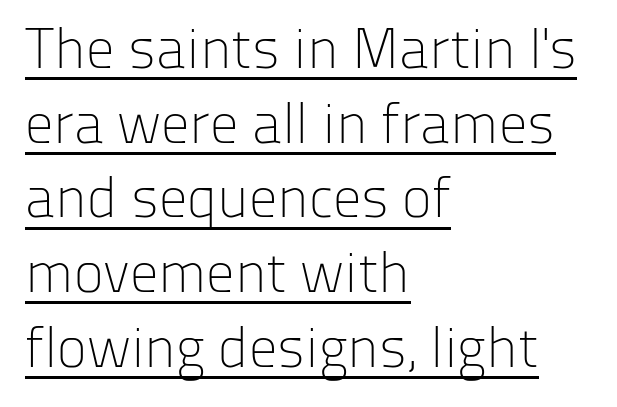
{"serif": "no", "italic": "no", "bold": "no", "weight": "light", "width": "normal", "stroke_contrast": "low", "x_height": "medium", "monospaced": "no", "underline": "yes", "align": "left", "line_spacing": "normal", "line_spacing_ratio": 1.31, "letter_spacing": "normal", "letter_spacing_em": 0.0, "glyph_px": 57}
